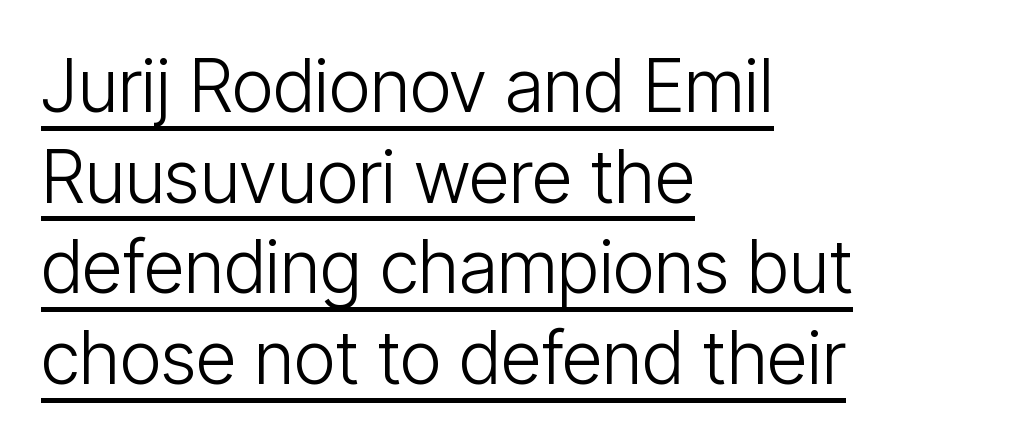
Observe the absence of serifs on each vertical stroke in this sample. The letters stand upright; this is a roman face. The ragged edge is on the right, which tells us the setting is flush left. Like a heading marked for emphasis, these lines bear an underscore. The letters look calm and open, with moderate or lighter stems. Varying glyph widths throughout — classic text-font behaviour.
